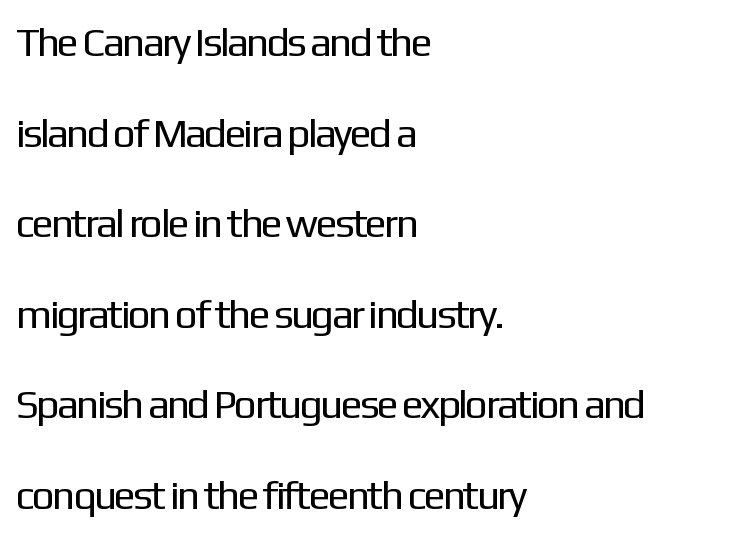
Decoration check: the copy has no underline. These lines stack with their left ends in a neat column. The typeface chosen for these lines omits serifs. These lines are rendered in a variable-pitch font. The type is set solid horizontally, with unmodified tracking.
